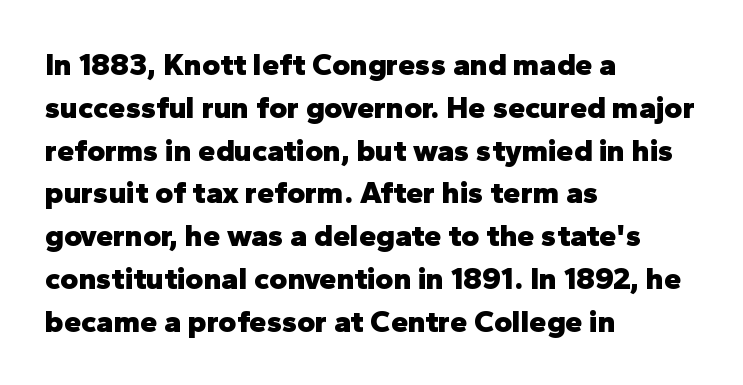
Designer's note — italics off, roman on. Here the designer chose a conventional face with non-uniform glyph widths. Stroke thickness is high; the sample reads as a true bold. Every row of glyphs begins at an identical x-position on the left. The specimen omits any rule beneath the text block's lines.
